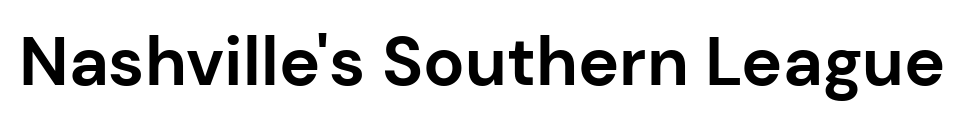
Q: Is the text bold? A: Yes.
Q: Is the text italic (slanted)? A: No, it is upright.
Q: Is the typeface a serif or a sans-serif typeface? A: Sans-serif.
Q: Is the text underlined? A: No.
Q: Is the spacing between letters normal or unusually wide? A: Normal.
Q: Width (condensed, normal, or wide)? A: Normal.
Q: Stroke contrast? A: Low.
Q: x-height? A: Medium.
Q: Monospaced? A: No.
